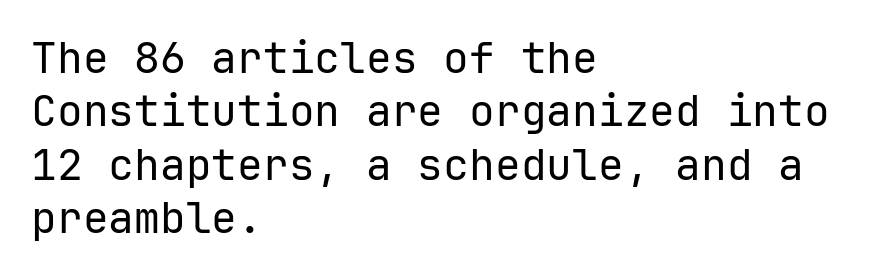
The image shows 43 px regular-weight sans-serif type, upright; set left-aligned, line spacing 1.24x, normal letter spacing, not underlined; low stroke contrast and a medium x-height.
